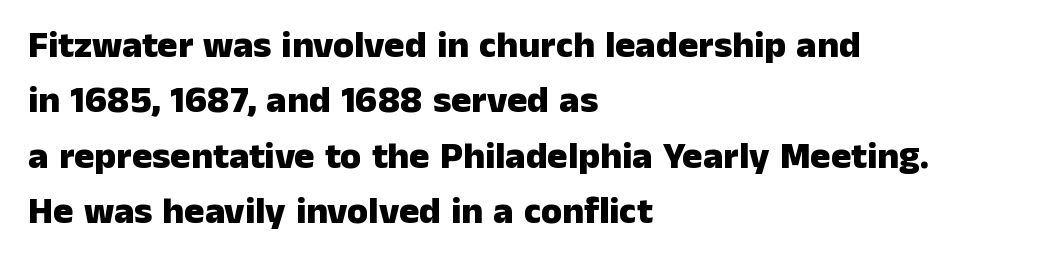
Q: Is the text bold? A: Yes.
Q: Is the text italic (slanted)? A: No, it is upright.
Q: Is the typeface a serif or a sans-serif typeface? A: Sans-serif.
Q: Is the text underlined? A: No.
Q: How is the paragraph aligned? A: Left-aligned.
Q: Is the spacing between letters normal or unusually wide? A: Normal.
Q: Is the spacing between lines tight, normal or loose? A: Normal.
Q: Width (condensed, normal, or wide)? A: Normal.
Q: Stroke contrast? A: Low.
Q: x-height? A: Medium.
Q: Monospaced? A: No.
